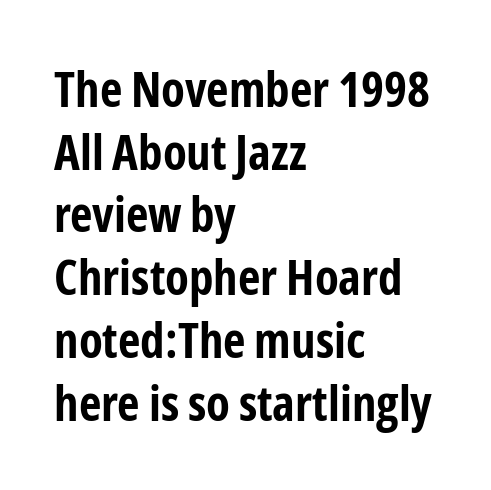
Short and long lines alike share a common starting point at left. Interline gaps are of average width in this sample. Designer's note — italics off, roman on. You'd pick this weight for a headline — it's a proper bold. The baseline area is clear. The passage shown is typeset with a sans-serif family.
